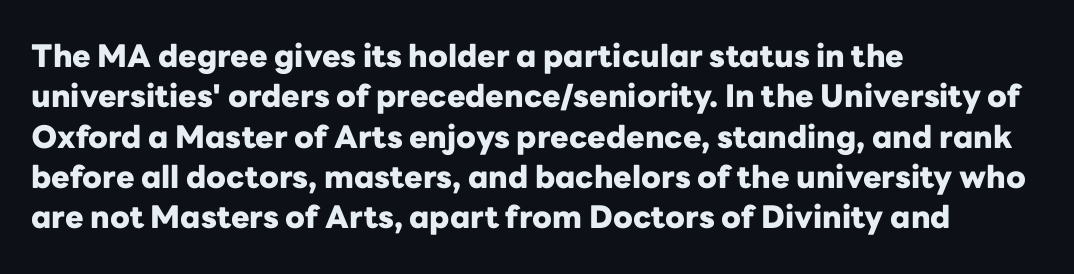
Q: Is the text bold? A: Yes.
Q: Is the text italic (slanted)? A: No, it is upright.
Q: Is the typeface a serif or a sans-serif typeface? A: Sans-serif.
Q: Is the text underlined? A: No.
Q: How is the paragraph aligned? A: Left-aligned.
Q: Is the spacing between letters normal or unusually wide? A: Normal.
Q: Is the spacing between lines tight, normal or loose? A: Normal.
Q: Width (condensed, normal, or wide)? A: Normal.
Q: Stroke contrast? A: Low.
Q: x-height? A: Medium.
Q: Monospaced? A: No.
